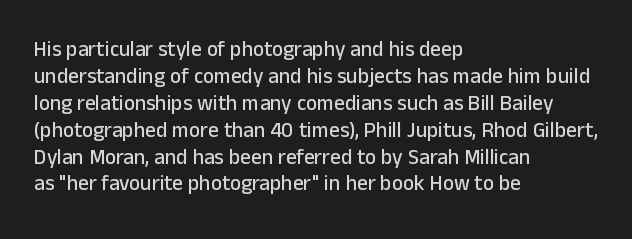
Q: Is the text italic (slanted)? A: No, it is upright.
Q: Is the text underlined? A: No.
Q: How is the paragraph aligned? A: Left-aligned.
Q: Is the spacing between letters normal or unusually wide? A: Normal.
Q: Is the spacing between lines tight, normal or loose? A: Normal.
